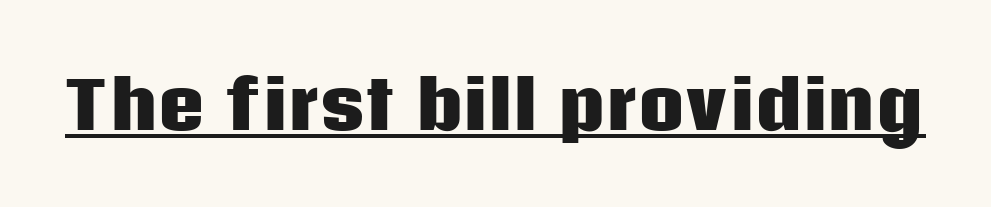
The image shows 65 px heavy sans-serif type, upright; set normal letter spacing, underlined; low stroke contrast and a large x-height.
